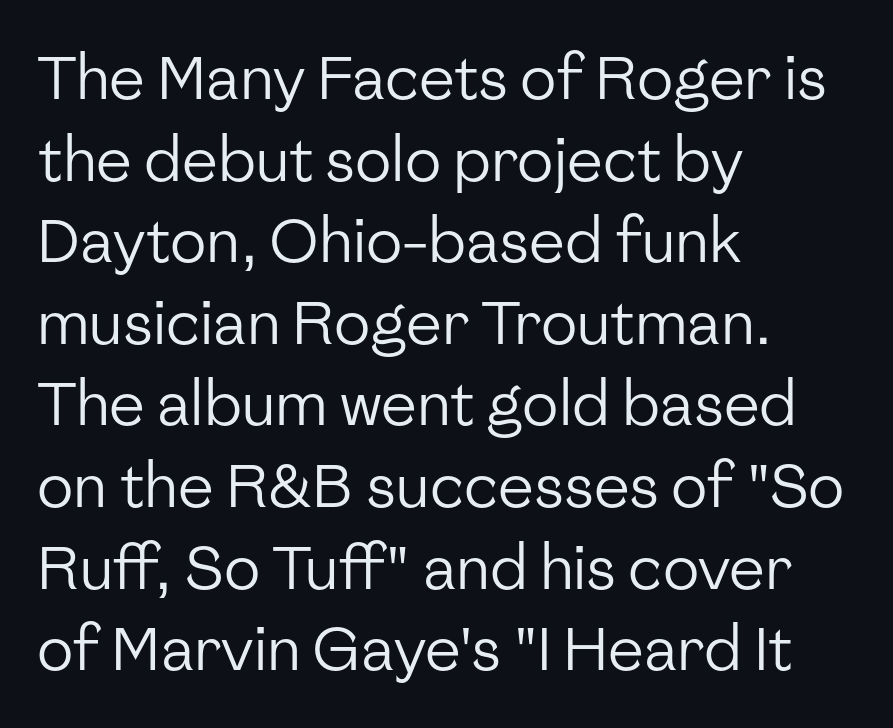
The image shows 60 px regular-weight sans-serif type, upright; set left-aligned, normal line spacing (1.36x), normal letter spacing, not underlined; low stroke contrast and a medium x-height.
